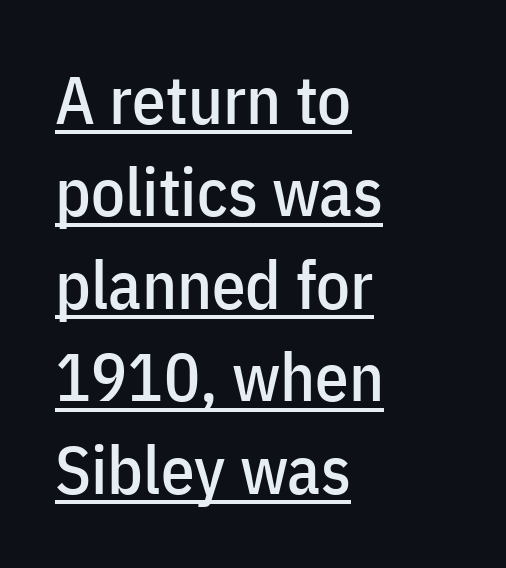
This is sans-serif lettering, the kind often seen on screens and signage. Proportional: the letters do not fall into vertical columns. A continuous stroke trails under the words, as in a hyperlink. This is roman type, the default non-slanted kind. If you drew a ruler down the left edge, every line would touch it.
